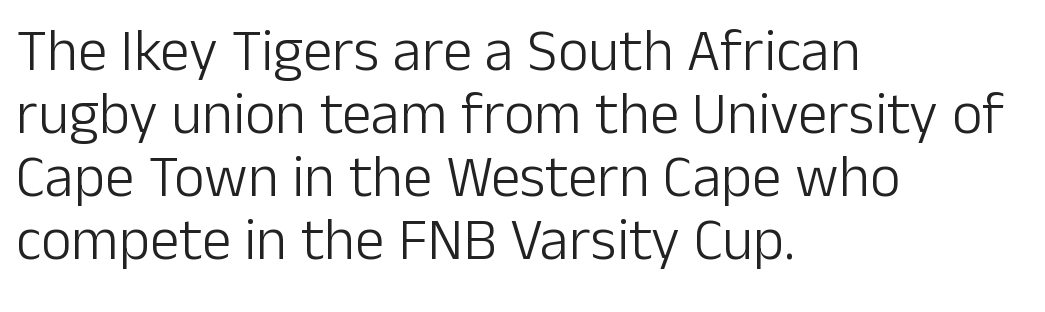
The image shows 59 px light sans-serif type, upright; set left-aligned, tight line spacing (1.07x), normal letter spacing, not underlined; low stroke contrast and a medium x-height.
